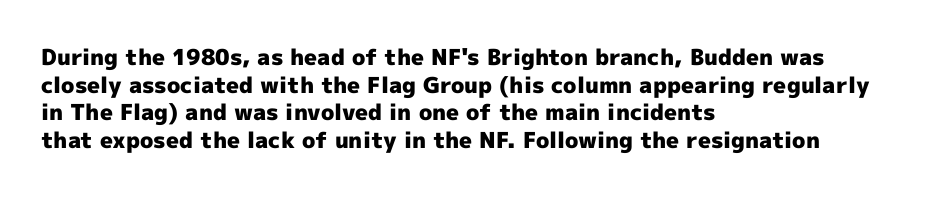
Q: Is the text bold? A: Yes.
Q: Is the text italic (slanted)? A: No, it is upright.
Q: Is the text underlined? A: No.
Q: How is the paragraph aligned? A: Left-aligned.
Q: Is the spacing between letters normal or unusually wide? A: Normal.
Q: Is the spacing between lines tight, normal or loose? A: Normal.
